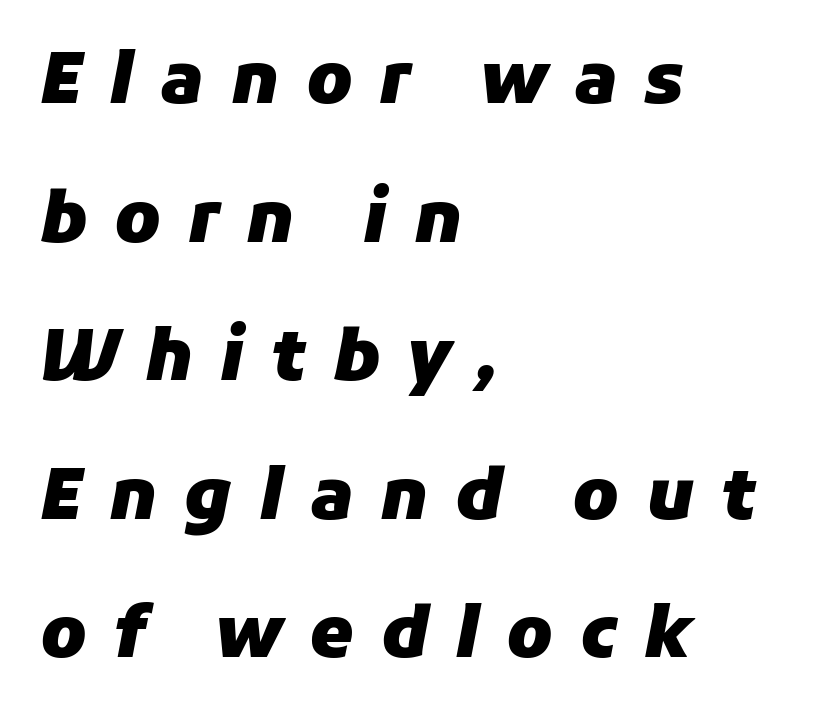
{"italic": "yes", "lean": "right", "slant_degrees": 11, "bold": "yes", "weight": "heavy", "width": "normal", "stroke_contrast": "low", "x_height": "medium", "monospaced": "no", "underline": "no", "align": "left", "line_spacing": "loose", "line_spacing_ratio": 1.98, "letter_spacing": "wide", "letter_spacing_em": 0.38, "glyph_px": 70}
